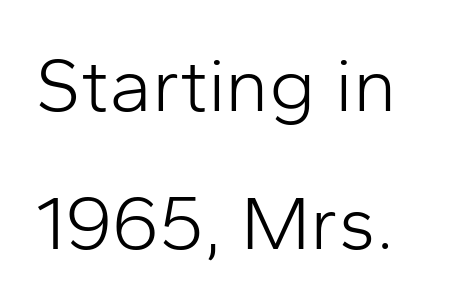
Every stem runs plumb, perpendicular to the baseline. Think of a printed novel: that variable character pitch is what you see here. Observe the absence of serifs on each vertical stroke in this sample. Weight class: somewhere from thin through regular. Caption: standard tracking, unaltered. Descender tails drop into unmarked territory.
